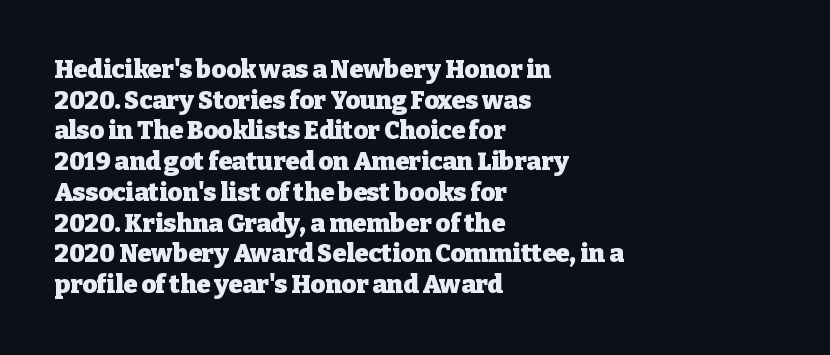
{"italic": "no", "bold": "yes", "underline": "no", "align": "left", "line_spacing_ratio": 1.23, "letter_spacing": "normal", "letter_spacing_em": 0.0, "glyph_px": 25}
